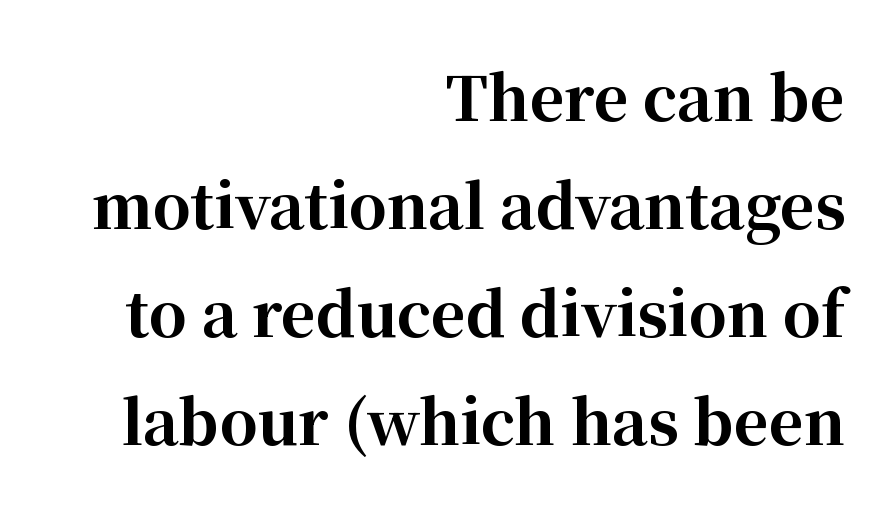
The image shows 60 px bold serif type, upright; set right-aligned, line spacing 1.8x, normal letter spacing, not underlined; high stroke contrast and a medium x-height.
